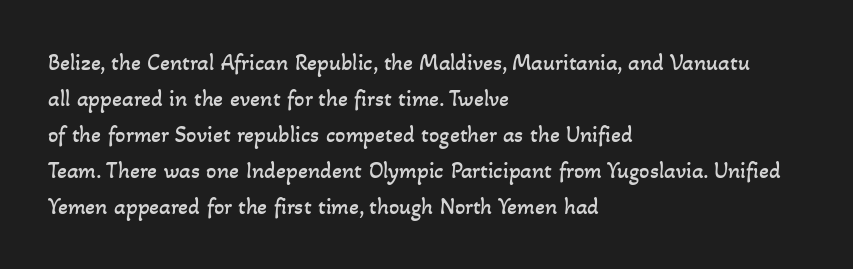
The strokes are not fattened; the text isn't bold. Interline gaps are of average width in this sample. The paragraph has a hard left edge and a soft right edge. The baseline area is clear. The rendering keeps characters at their native spacing.
